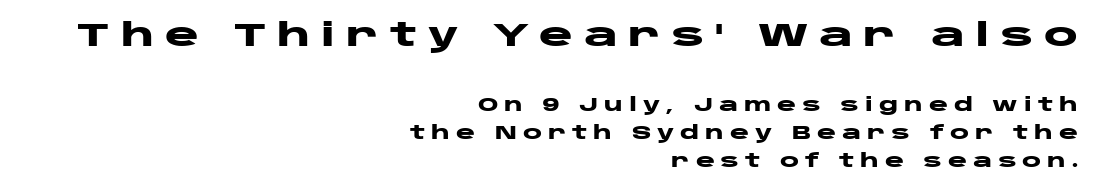
{"serif": "no", "italic": "no", "bold": "yes", "weight": "heavy", "width": "wide", "stroke_contrast": "low", "x_height": "large", "monospaced": "no", "underline": "no", "align": "right", "line_spacing": "normal", "line_spacing_ratio": 1.56, "letter_spacing": "wide", "letter_spacing_em": 0.33, "larger_block": "first", "size_ratio": 1.78, "glyph_px": 32}
